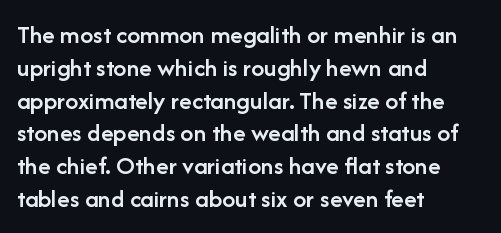
Typesetter's note: demi weight, one step under bold. Casual observation: everything's shoved over to the left. Words float on clear page, feet unadorned. The type sits square on the baseline with zero lean. Evenly set lines give the paragraph a standard silhouette. No extra tracking has been applied to these lines.
